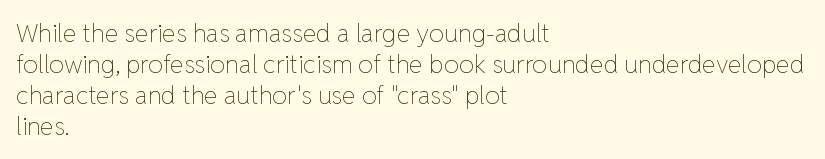
Q: Is the text bold? A: No.
Q: Is the text italic (slanted)? A: No, it is upright.
Q: Is the text underlined? A: No.
Q: How is the paragraph aligned? A: Left-aligned.
Q: Is the spacing between letters normal or unusually wide? A: Normal.
